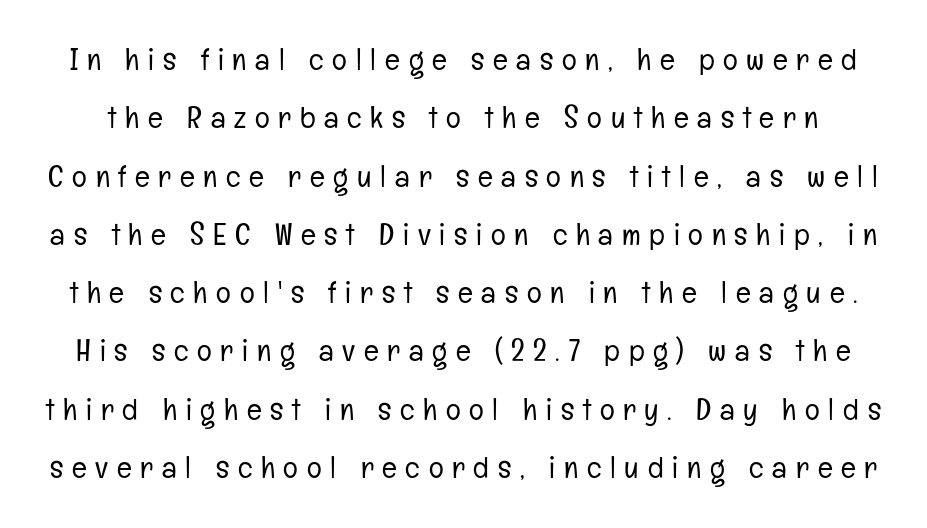
{"serif": "no", "italic": "no", "bold": "no", "weight": "light", "width": "condensed", "stroke_contrast": "low", "x_height": "medium", "monospaced": "no", "underline": "no", "line_spacing_ratio": 1.88, "letter_spacing": "wide", "letter_spacing_em": 0.28, "glyph_px": 31}
